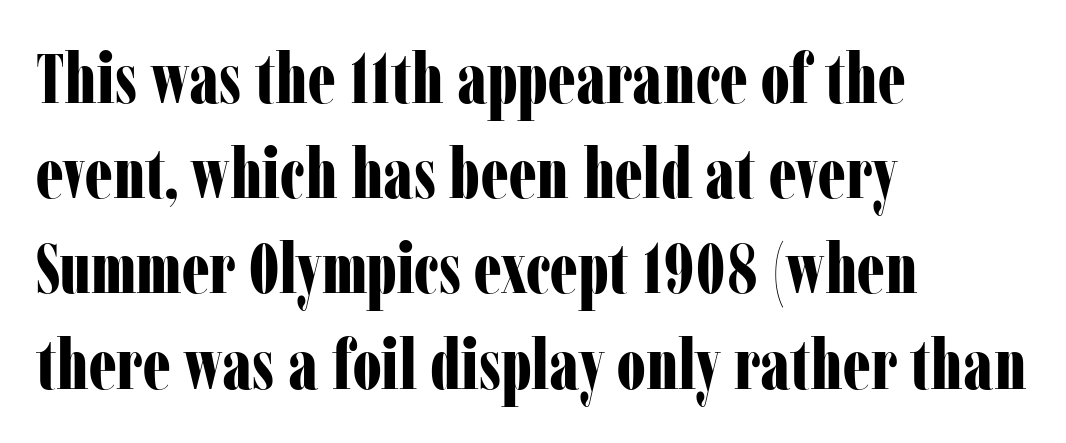
Q: Is the text bold? A: Yes.
Q: Is the text italic (slanted)? A: No, it is upright.
Q: Is the typeface a serif or a sans-serif typeface? A: Serif.
Q: Is the text underlined? A: No.
Q: How is the paragraph aligned? A: Left-aligned.
Q: Is the spacing between letters normal or unusually wide? A: Normal.
Q: Is the spacing between lines tight, normal or loose? A: Normal.
Q: Width (condensed, normal, or wide)? A: Condensed.
Q: Stroke contrast? A: Low.
Q: x-height? A: Medium.
Q: Monospaced? A: No.
